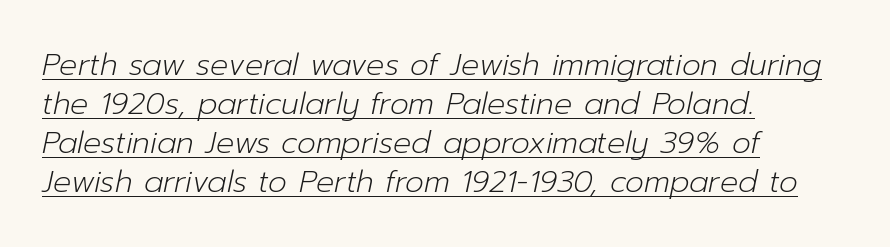
Q: Is the text bold? A: No.
Q: Is the text italic (slanted)? A: Yes, it leans right by about 12 degrees.
Q: Is the text underlined? A: Yes.
Q: How is the paragraph aligned? A: Left-aligned.
Q: Is the spacing between letters normal or unusually wide? A: Normal.
Q: Is the spacing between lines tight, normal or loose? A: Normal.
Q: Width (condensed, normal, or wide)? A: Normal.
Q: Stroke contrast? A: Low.
Q: x-height? A: Medium.
Q: Monospaced? A: No.
